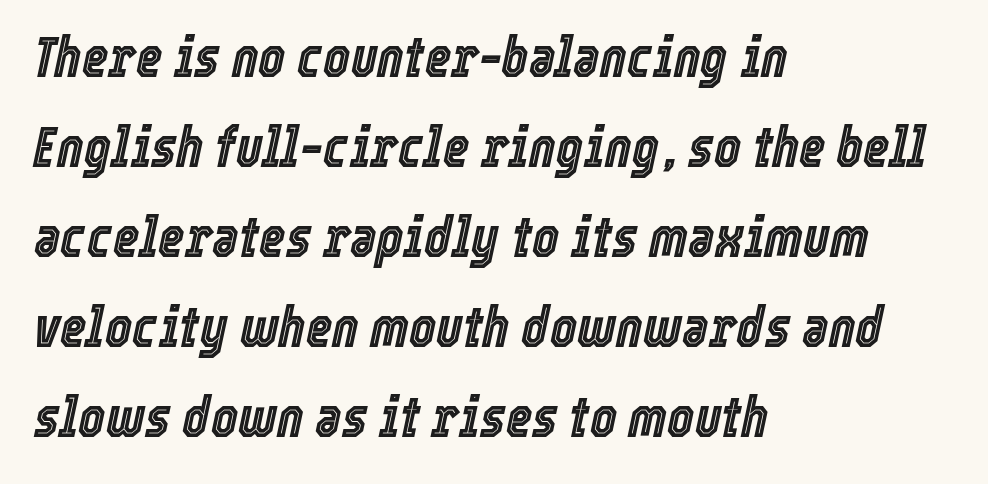
Horizontal bands of white between lines are of average thickness. This sample uses an oblique cut, with every glyph tilted off the vertical. Between one letter and the next there's only the usual sliver of space. The passage shown is typed in a proportional face where columns would drift. Where is the straight margin? On the left.
